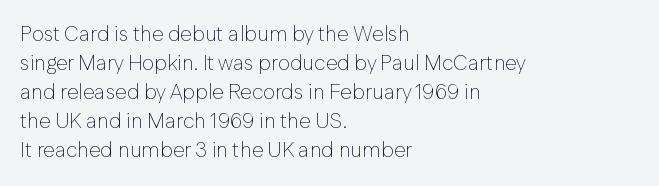
Q: Is the text bold? A: No.
Q: Is the text italic (slanted)? A: No, it is upright.
Q: Is the text underlined? A: No.
Q: How is the paragraph aligned? A: Left-aligned.
Q: Is the spacing between letters normal or unusually wide? A: Normal.
Q: Is the spacing between lines tight, normal or loose? A: Normal.
